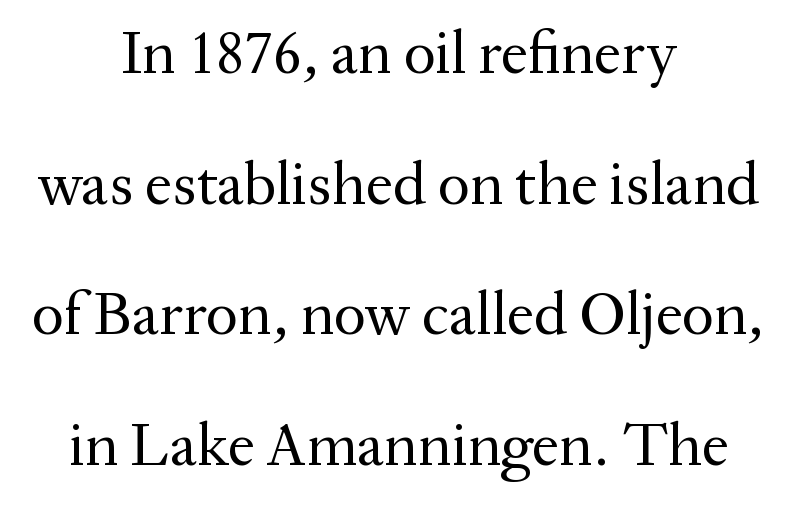
Q: Is the text bold? A: No.
Q: Is the text italic (slanted)? A: No, it is upright.
Q: Is the typeface a serif or a sans-serif typeface? A: Serif.
Q: Is the text underlined? A: No.
Q: How is the paragraph aligned? A: Centered.
Q: Is the spacing between letters normal or unusually wide? A: Normal.
Q: Is the spacing between lines tight, normal or loose? A: Loose.
Q: Width (condensed, normal, or wide)? A: Normal.
Q: Stroke contrast? A: Medium.
Q: x-height? A: Medium.
Q: Monospaced? A: No.
